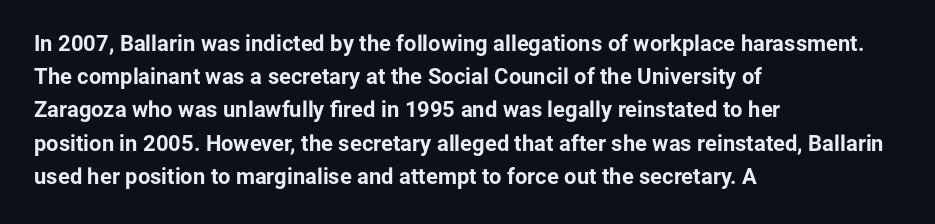
{"italic": "no", "bold": "yes", "underline": "no", "align": "left", "line_spacing": "normal", "line_spacing_ratio": 1.51, "letter_spacing": "normal", "letter_spacing_em": 0.0, "glyph_px": 22}
